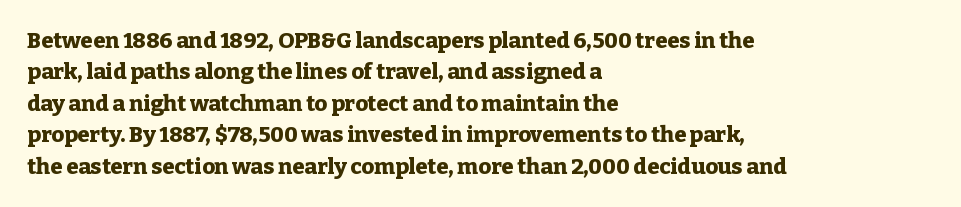
The image shows 22 px bold type, upright; set left-aligned, normal line spacing (1.43x), normal letter spacing, not underlined.
